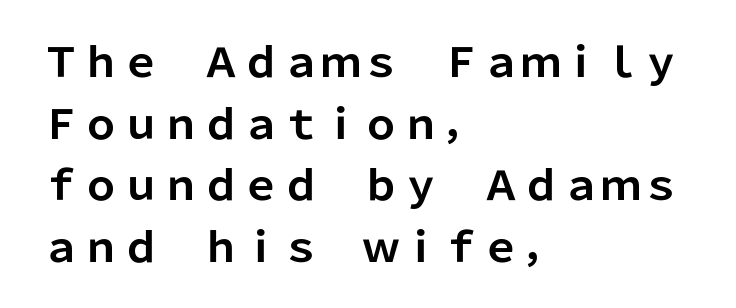
The passage shown has conventional tracking throughout. As a designer I'd log this as weight 700, bold. Type without underlining. Notice how the passage keeps a crisp vertical edge on the left only.
